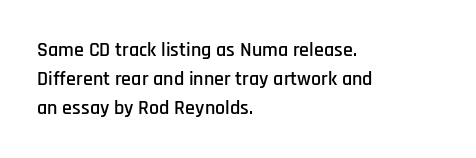
The image shows 20 px text type, upright; set left-aligned, normal line spacing (1.44x), normal letter spacing, not underlined.
